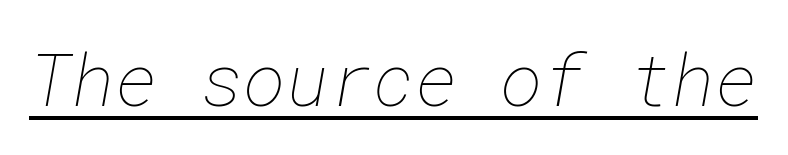
{"bold": "no", "weight": "thin", "width": "normal", "stroke_contrast": "low", "x_height": "medium", "underline": "yes", "letter_spacing": "normal", "letter_spacing_em": 0.0, "glyph_px": 73}
